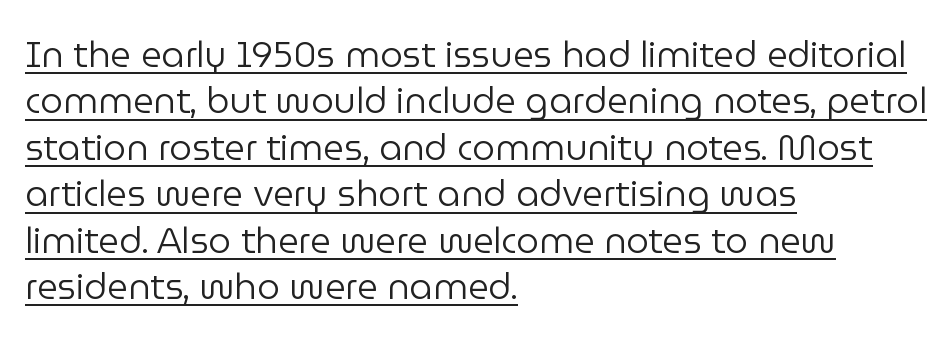
Q: Is the text bold? A: No.
Q: Is the text italic (slanted)? A: No, it is upright.
Q: Is the typeface a serif or a sans-serif typeface? A: Sans-serif.
Q: Is the text underlined? A: Yes.
Q: How is the paragraph aligned? A: Left-aligned.
Q: Is the spacing between letters normal or unusually wide? A: Normal.
Q: Is the spacing between lines tight, normal or loose? A: Normal.
Q: Width (condensed, normal, or wide)? A: Normal.
Q: Stroke contrast? A: Low.
Q: x-height? A: Medium.
Q: Monospaced? A: No.
